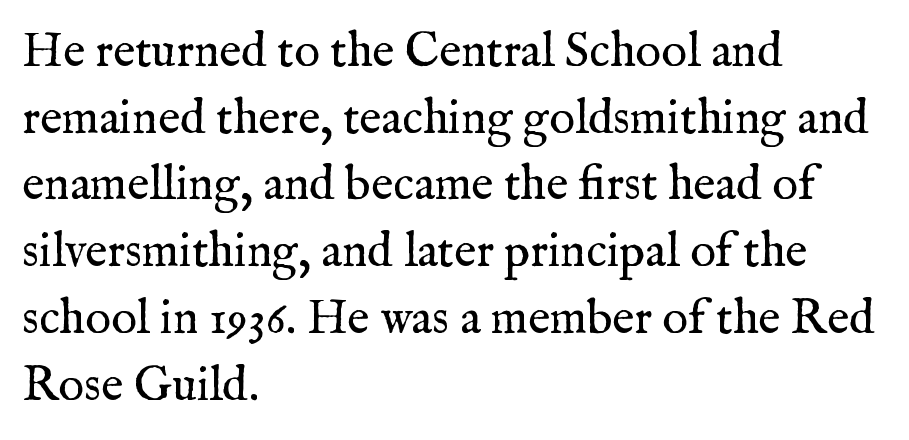
This sample keeps an unexceptional amount of space between lines. Compared with a typical body face, this is equally light or lighter still. A serif font was chosen for this passage. Honestly, there is no underline to notice here at all. The letters advance in unequal steps, a hallmark of proportional type.
